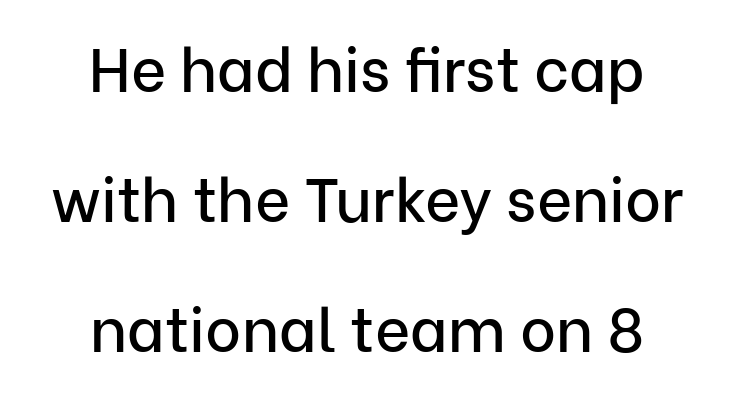
The image shows 61 px sans-serif type, upright; set centered, loose line spacing (2.13x), normal letter spacing, not underlined; low stroke contrast and a medium x-height.
